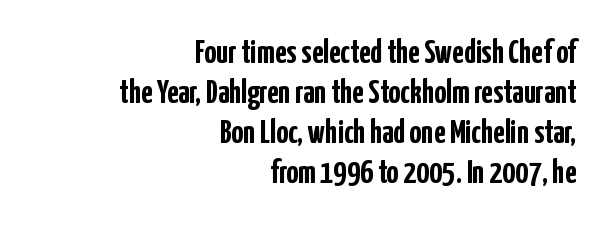
{"serif": "no", "italic": "no", "bold": "yes", "weight": "semibold", "width": "condensed", "stroke_contrast": "low", "x_height": "medium", "monospaced": "no", "underline": "no", "align": "right", "line_spacing_ratio": 1.21, "letter_spacing": "normal", "letter_spacing_em": 0.0, "glyph_px": 33}
